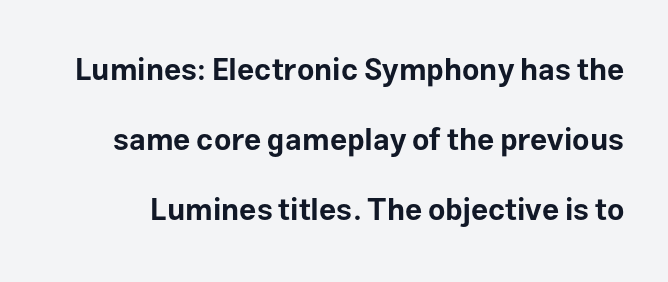
Q: Is the text bold? A: Yes.
Q: Is the text italic (slanted)? A: No, it is upright.
Q: Is the typeface a serif or a sans-serif typeface? A: Sans-serif.
Q: Is the text underlined? A: No.
Q: Is the spacing between letters normal or unusually wide? A: Normal.
Q: Is the spacing between lines tight, normal or loose? A: Loose.
Q: Width (condensed, normal, or wide)? A: Normal.
Q: Stroke contrast? A: Low.
Q: x-height? A: Medium.
Q: Monospaced? A: No.
